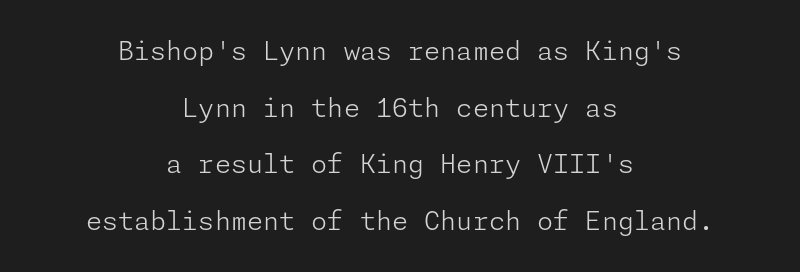
Type without underlining. Regarding leading, the lines here are spaced well apart. A typesetter would mark this as roman, not italic. The strokes carry an ordinary text weight at most. Neither beginnings nor endings align; midpoints do. Spacing between characters is what you'd get straight out of the box.
